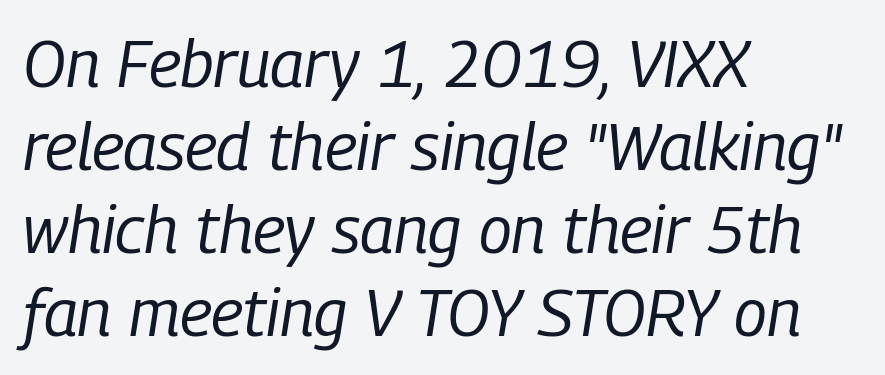
{"italic": "yes", "lean": "right", "slant_degrees": 9, "bold": "no", "weight": "regular", "width": "condensed", "stroke_contrast": "low", "x_height": "medium", "monospaced": "no", "underline": "no", "align": "left", "line_spacing": "normal", "line_spacing_ratio": 1.26, "letter_spacing": "normal", "letter_spacing_em": 0.0, "glyph_px": 66}
